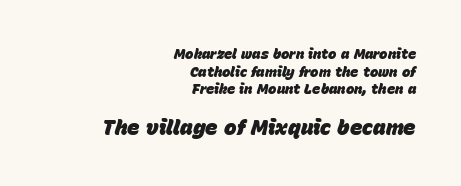
The area under the type is left untouched. In this sample the second text group is rendered at the bigger scale. No extra tracking has been applied to these lines. Line spacing here is normal. Which margin do the lines hug? The right one — the left edge is uneven.
